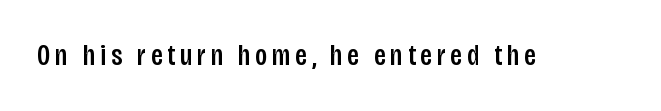
Q: Is the text italic (slanted)? A: No, it is upright.
Q: Is the typeface a serif or a sans-serif typeface? A: Sans-serif.
Q: Is the text underlined? A: No.
Q: Width (condensed, normal, or wide)? A: Condensed.
Q: Stroke contrast? A: Low.
Q: x-height? A: Large.
Q: Monospaced? A: No.
